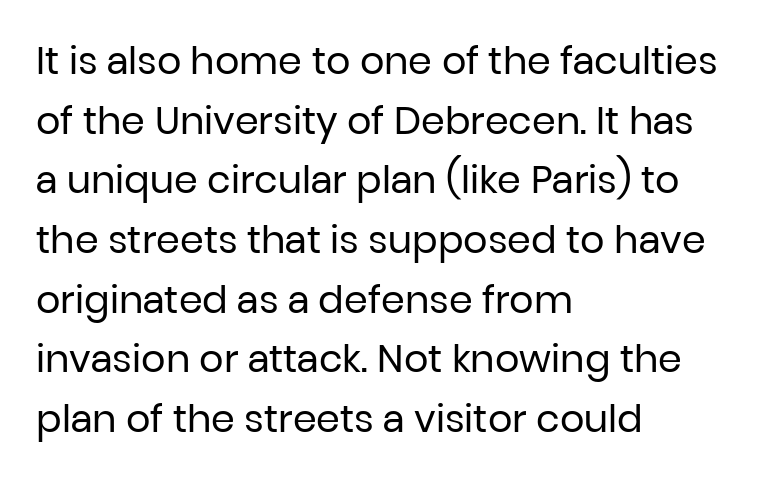
The image shows 38 px regular-weight sans-serif type, upright; set left-aligned, normal line spacing (1.57x), normal letter spacing, not underlined; low stroke contrast and a medium x-height.
